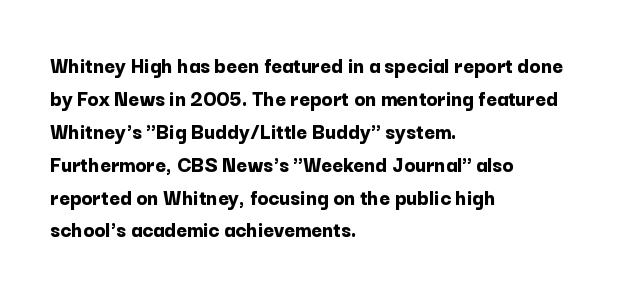
The gaps between neighbouring characters are ordinary and unremarkable. A dark, heavy texture on the line: the type is bold. Leftover space on each line is placed entirely after the last word. Reading down the column, the eye jumps a familiar distance to each next line. This is the regular roman posture of the typeface.
